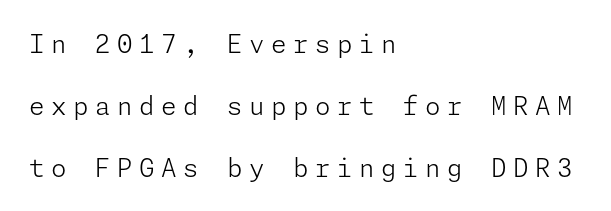
Q: Is the text bold? A: No.
Q: Is the text italic (slanted)? A: No, it is upright.
Q: Is the text underlined? A: No.
Q: How is the paragraph aligned? A: Left-aligned.
Q: Is the spacing between letters normal or unusually wide? A: Unusually wide.
Q: Is the spacing between lines tight, normal or loose? A: Loose.
